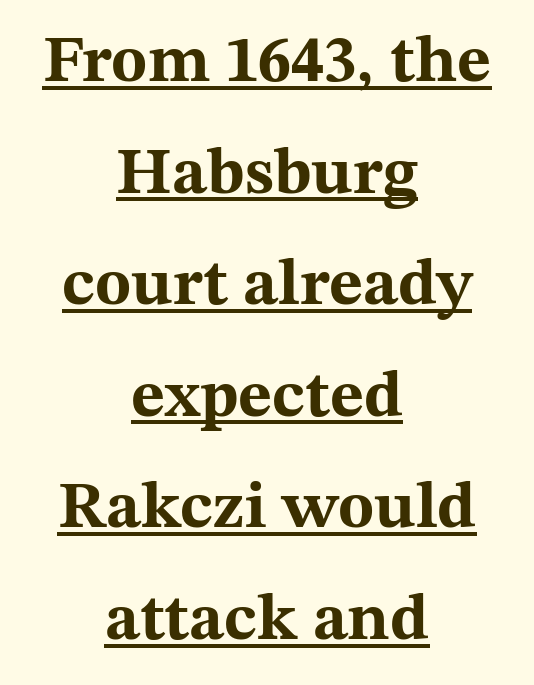
Q: Is the text bold? A: Yes.
Q: Is the text italic (slanted)? A: No, it is upright.
Q: Is the typeface a serif or a sans-serif typeface? A: Serif.
Q: Is the text underlined? A: Yes.
Q: How is the paragraph aligned? A: Centered.
Q: Is the spacing between letters normal or unusually wide? A: Normal.
Q: Is the spacing between lines tight, normal or loose? A: Normal.
Q: Width (condensed, normal, or wide)? A: Wide.
Q: Stroke contrast? A: Medium.
Q: x-height? A: Medium.
Q: Monospaced? A: No.
